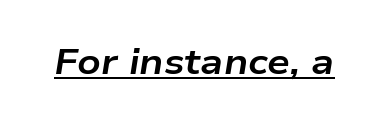
{"italic": "yes", "lean": "right", "slant_degrees": 9, "bold": "yes", "weight": "bold", "width": "wide", "stroke_contrast": "low", "x_height": "medium", "monospaced": "no", "underline": "yes", "letter_spacing": "normal", "letter_spacing_em": 0.0, "glyph_px": 36}
